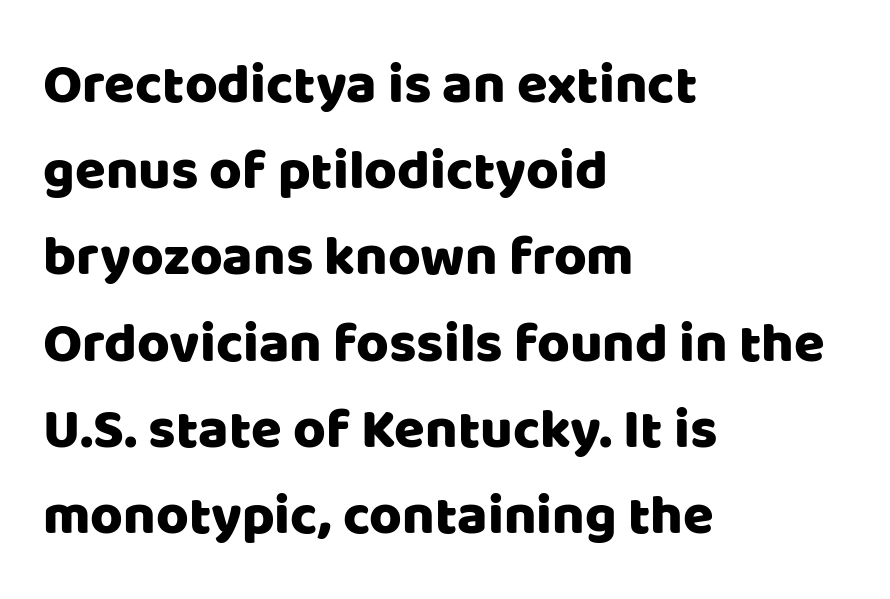
Any mark beneath the type? The region is blank. Does the lettering tilt? It doesn't — this is upright. Observe the ordinary spacing: letters are neighbours, not strangers. The type family on display is of the sans-serif kind. Alignment: flush left. Proportional: the letters do not fall into vertical columns.
